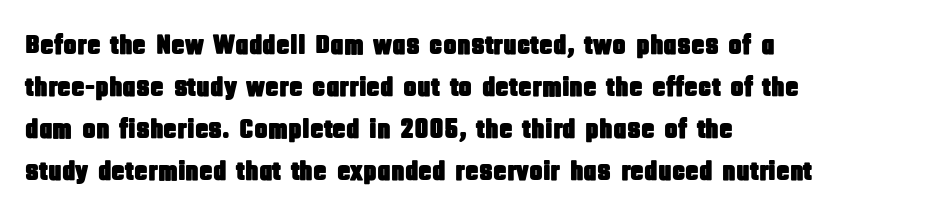
Q: Is the text italic (slanted)? A: No, it is upright.
Q: Is the typeface a serif or a sans-serif typeface? A: Sans-serif.
Q: Is the text underlined? A: No.
Q: How is the paragraph aligned? A: Left-aligned.
Q: Is the spacing between letters normal or unusually wide? A: Normal.
Q: Is the spacing between lines tight, normal or loose? A: Normal.
Q: Width (condensed, normal, or wide)? A: Condensed.
Q: Stroke contrast? A: Low.
Q: x-height? A: Large.
Q: Monospaced? A: No.
